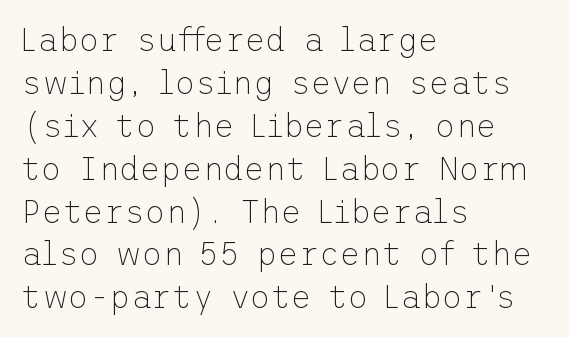
{"serif": "no", "italic": "no", "bold": "no", "weight": "thin", "width": "normal", "stroke_contrast": "low", "x_height": "medium", "underline": "no", "align": "left", "line_spacing": "normal", "line_spacing_ratio": 1.34, "letter_spacing": "normal", "letter_spacing_em": 0.0, "glyph_px": 32}
